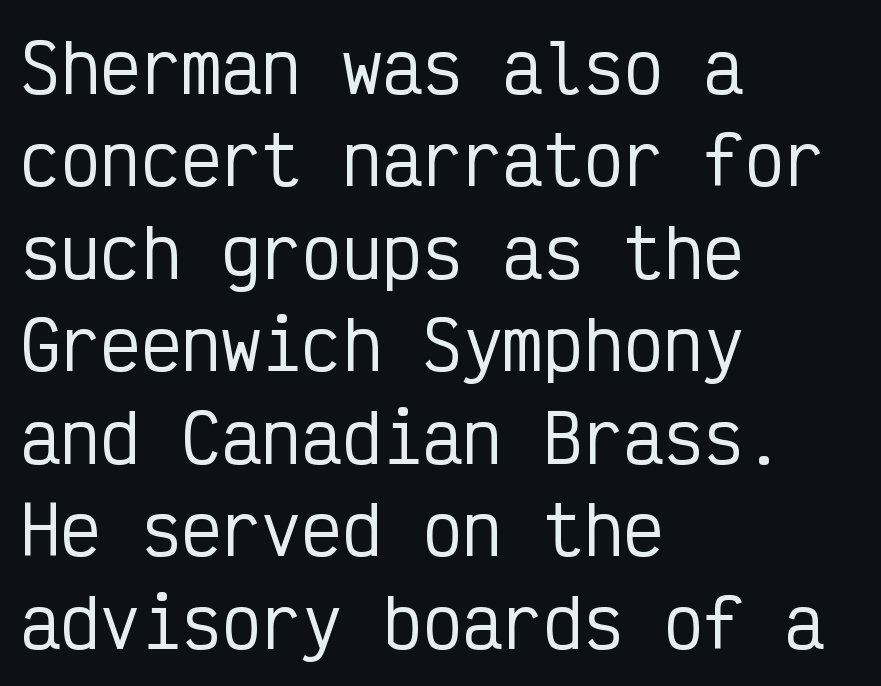
Q: Is the text italic (slanted)? A: No, it is upright.
Q: Is the typeface a serif or a sans-serif typeface? A: Sans-serif.
Q: Is the text underlined? A: No.
Q: How is the paragraph aligned? A: Left-aligned.
Q: Is the spacing between letters normal or unusually wide? A: Normal.
Q: Is the spacing between lines tight, normal or loose? A: Normal.
Q: Width (condensed, normal, or wide)? A: Condensed.
Q: Stroke contrast? A: Low.
Q: x-height? A: Medium.
Q: Monospaced? A: Yes.
